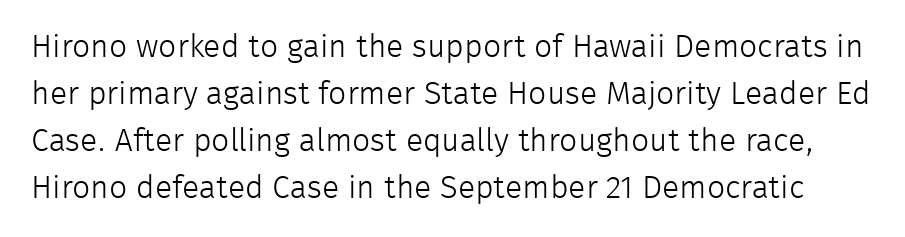
Q: Is the text bold? A: No.
Q: Is the text italic (slanted)? A: No, it is upright.
Q: Is the typeface a serif or a sans-serif typeface? A: Sans-serif.
Q: Is the text underlined? A: No.
Q: Is the spacing between letters normal or unusually wide? A: Normal.
Q: Is the spacing between lines tight, normal or loose? A: Normal.
Q: Width (condensed, normal, or wide)? A: Normal.
Q: Stroke contrast? A: Low.
Q: x-height? A: Medium.
Q: Monospaced? A: No.
